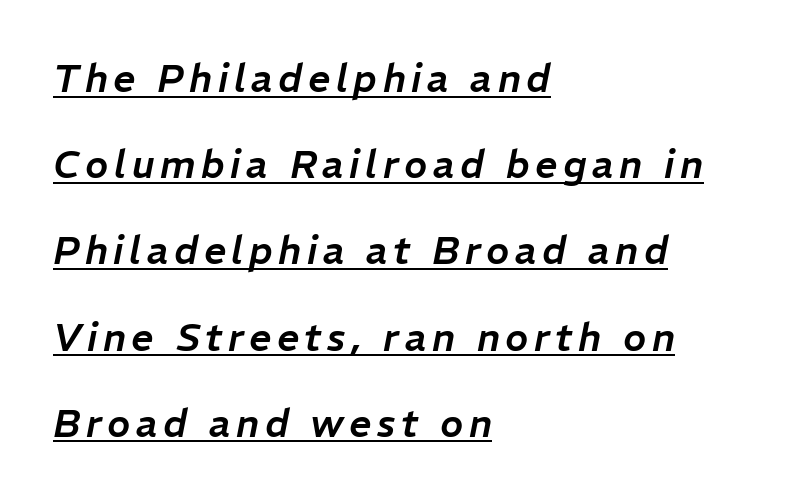
The image shows 39 px text type, italic (leaning right); set left-aligned, loose line spacing (2.21x), underlined; low stroke contrast and a medium x-height.
